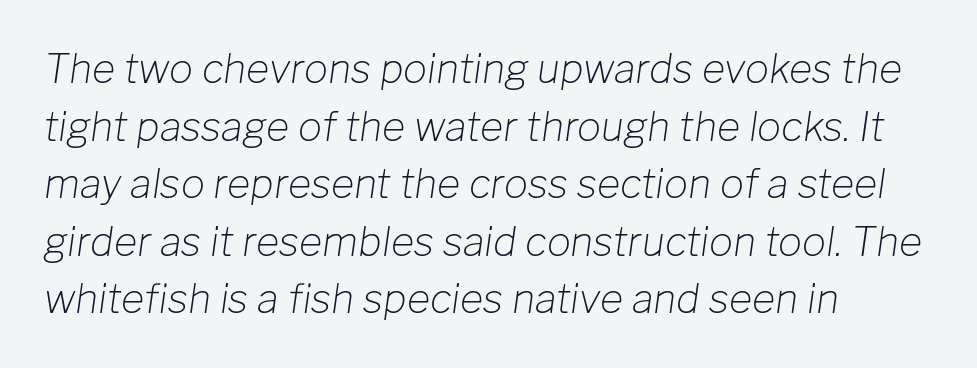
The image shows 40 px light type, italic (leaning right); set left-aligned, normal line spacing (1.44x), normal letter spacing, not underlined; low stroke contrast and a medium x-height.
